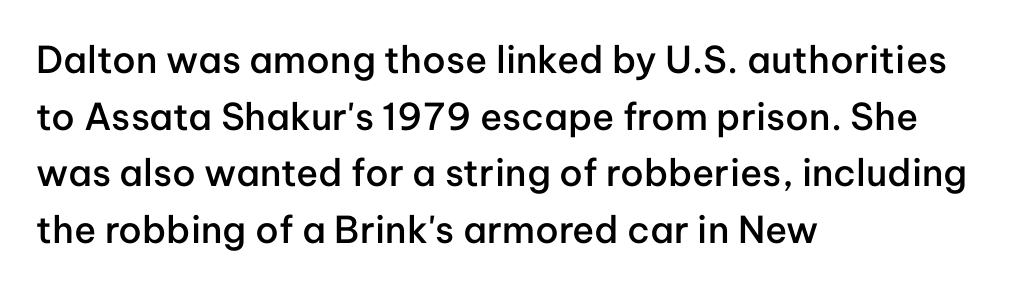
Q: Is the text bold? A: Semi-bold.
Q: Is the text italic (slanted)? A: No, it is upright.
Q: Is the typeface a serif or a sans-serif typeface? A: Sans-serif.
Q: Is the text underlined? A: No.
Q: How is the paragraph aligned? A: Left-aligned.
Q: Is the spacing between letters normal or unusually wide? A: Normal.
Q: Is the spacing between lines tight, normal or loose? A: Normal.
Q: Width (condensed, normal, or wide)? A: Normal.
Q: Stroke contrast? A: Low.
Q: x-height? A: Medium.
Q: Monospaced? A: No.
